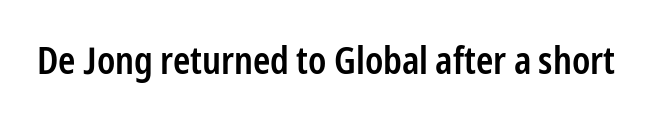
{"serif": "no", "italic": "no", "bold": "semi", "weight": "semibold", "width": "condensed", "stroke_contrast": "low", "x_height": "medium", "monospaced": "no", "underline": "no", "letter_spacing": "normal", "letter_spacing_em": 0.0, "glyph_px": 37}
